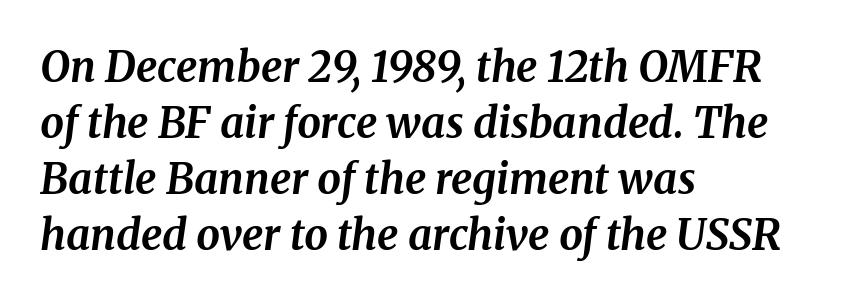
The glyphs look as if they've been sheared to an angle. Reading down the block, your eye returns to a fixed left position each line. The face used here is seriffed, in the tradition of book romans. A typesetter would call this proportional, since set widths differ per character. Each row of text sits above clean, open space.
